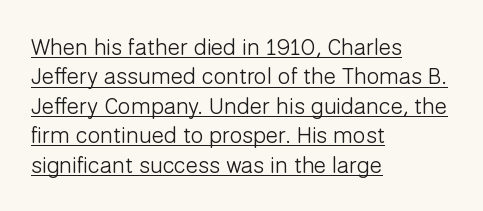
{"italic": "no", "bold": "no", "underline": "yes", "align": "left", "line_spacing": "normal", "line_spacing_ratio": 1.28, "letter_spacing": "normal", "letter_spacing_em": 0.0, "glyph_px": 23}
